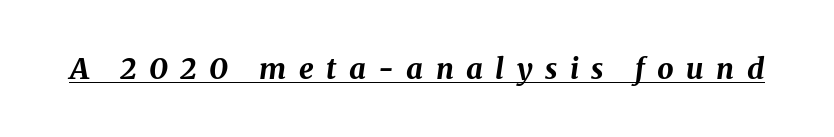
Q: Is the text bold? A: Yes.
Q: Is the text italic (slanted)? A: Yes, it leans right by about 8 degrees.
Q: Is the text underlined? A: Yes.
Q: Is the spacing between letters normal or unusually wide? A: Unusually wide.
Q: Width (condensed, normal, or wide)? A: Normal.
Q: Stroke contrast? A: Medium.
Q: x-height? A: Medium.
Q: Monospaced? A: No.
